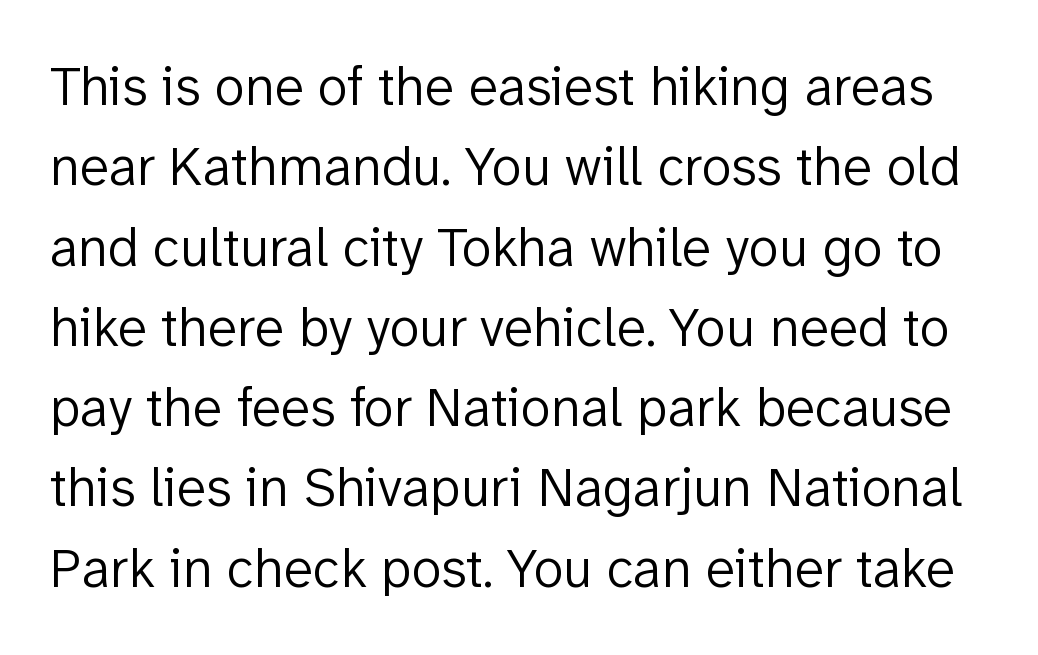
Note the varied advance widths — an 'i' is clearly narrower than an 'm'. Ink coverage per letter is moderate at most. Has an underline been added? It has not. These lines keep a tight, regular rhythm from letter to letter.
